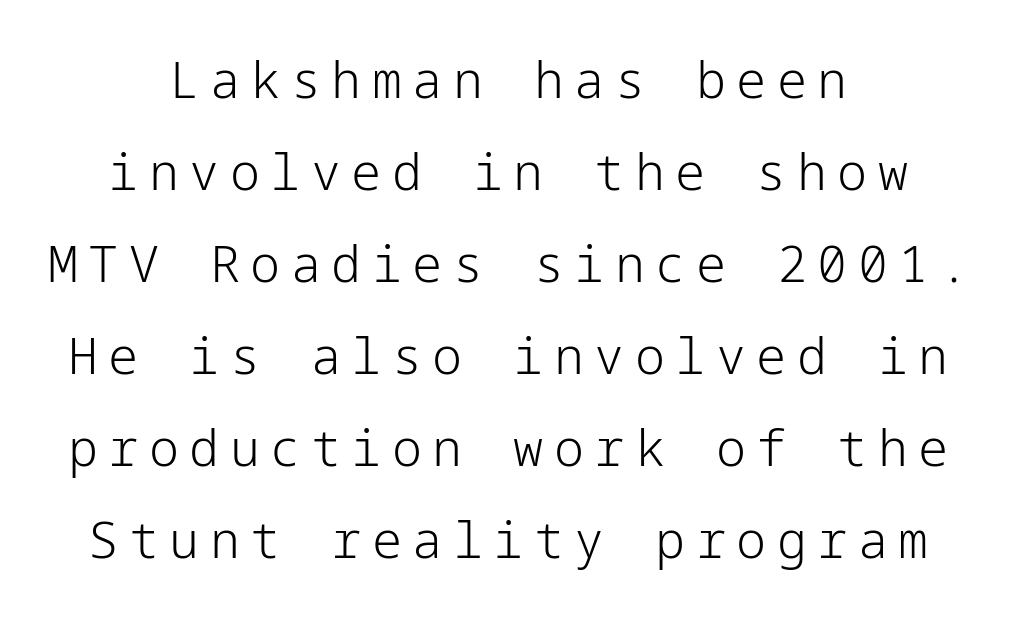
Q: Is the text bold? A: No.
Q: Is the text italic (slanted)? A: No, it is upright.
Q: Is the typeface a serif or a sans-serif typeface? A: Sans-serif.
Q: Is the text underlined? A: No.
Q: How is the paragraph aligned? A: Centered.
Q: Is the spacing between letters normal or unusually wide? A: Unusually wide.
Q: Width (condensed, normal, or wide)? A: Normal.
Q: Stroke contrast? A: Low.
Q: x-height? A: Medium.
